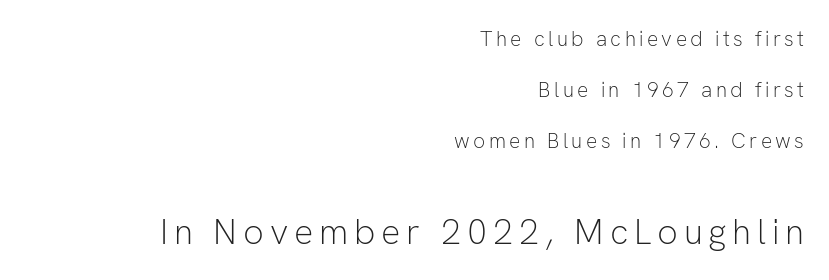
{"serif": "no", "italic": "no", "bold": "no", "weight": "light", "width": "normal", "stroke_contrast": "low", "x_height": "medium", "monospaced": "no", "underline": "no", "align": "right", "line_spacing": "loose", "line_spacing_ratio": 2.44, "larger_block": "second", "size_ratio": 1.71, "glyph_px": 36}
